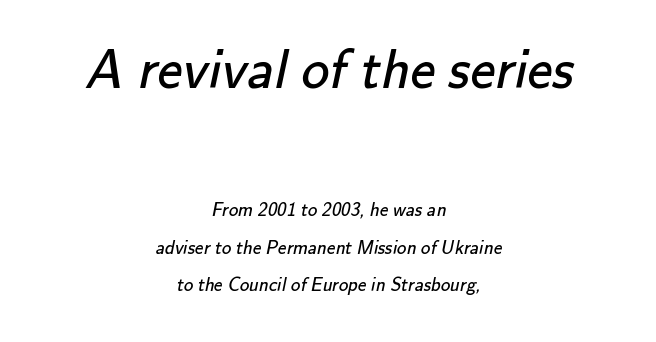
{"serif": "no", "bold": "no", "weight": "regular", "width": "normal", "stroke_contrast": "low", "x_height": "small", "monospaced": "no", "underline": "no", "align": "center", "line_spacing": "loose", "line_spacing_ratio": 1.97, "letter_spacing": "normal", "letter_spacing_em": 0.0, "larger_block": "first", "size_ratio": 2.95, "glyph_px": 56}
